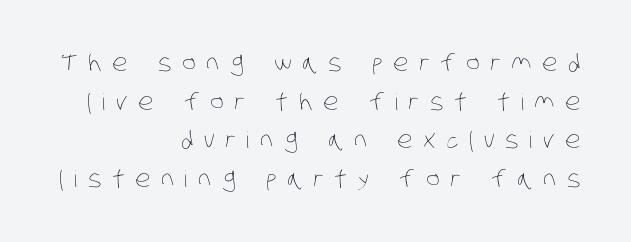
{"bold": "no", "underline": "no", "align": "right", "line_spacing": "normal", "line_spacing_ratio": 1.68, "letter_spacing": "wide", "letter_spacing_em": 0.46, "glyph_px": 23}
